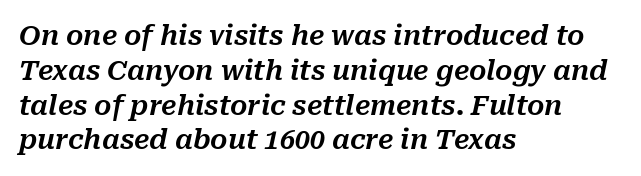
The image shows 27 px text type, italic (leaning right); set left-aligned, normal line spacing (1.29x), normal letter spacing, not underlined.
